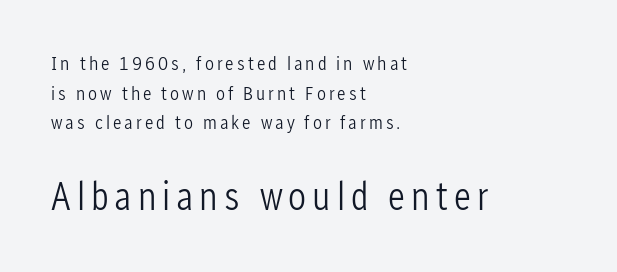
{"serif": "no", "italic": "no", "bold": "no", "weight": "light", "width": "condensed", "stroke_contrast": "low", "x_height": "medium", "monospaced": "no", "underline": "no", "align": "left", "line_spacing": "normal", "line_spacing_ratio": 1.48, "larger_block": "second", "size_ratio": 2.0, "glyph_px": 40}
